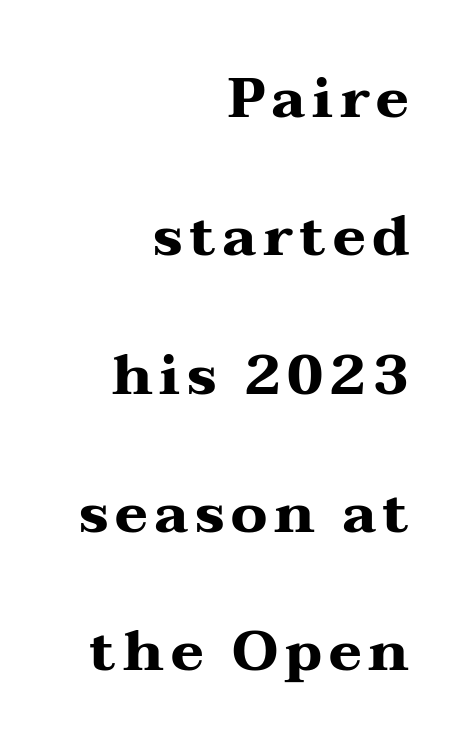
A typesetter would call this leading open, well beyond the default. Each letter keeps its own natural width here, so spacing adapts to shape. The string is rendered with underlining switched off. The paragraph has a hard right edge and a soft left edge. Type style note: has serifs. Posture: vertical.
